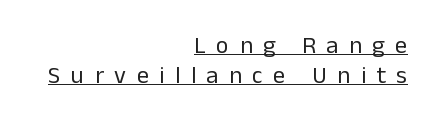
The image shows 24 px text type, upright; set right-aligned, normal line spacing (1.26x), unusually wide letter spacing (+0.44 em), underlined.
